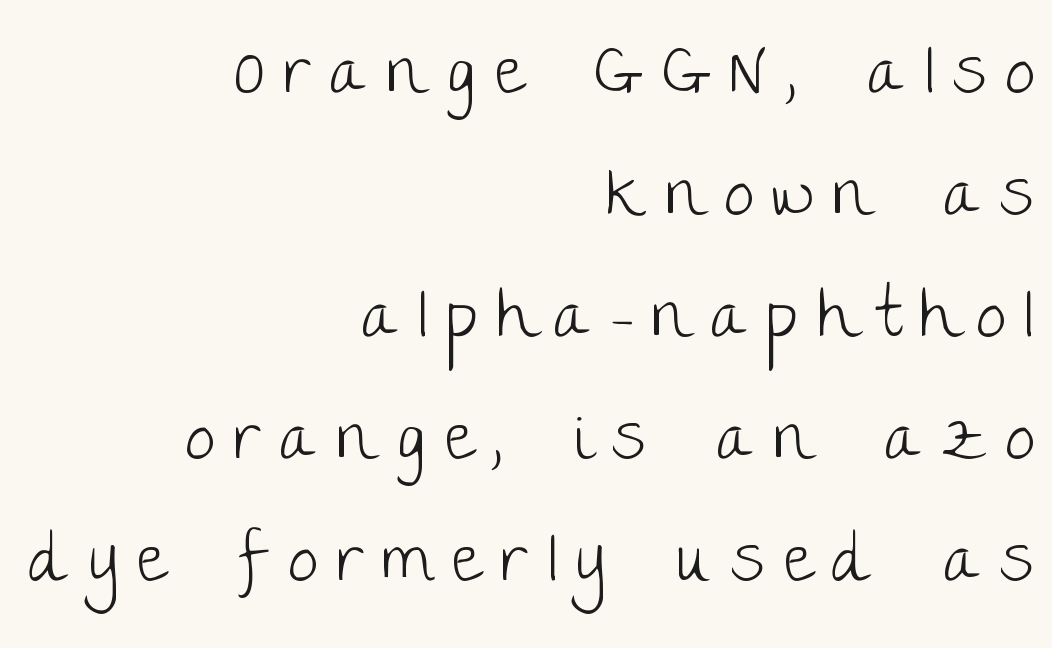
{"serif": "no", "italic": "no", "bold": "no", "weight": "light", "width": "normal", "stroke_contrast": "low", "x_height": "large", "monospaced": "no", "underline": "no", "align": "right", "line_spacing_ratio": 1.82, "letter_spacing": "wide", "letter_spacing_em": 0.28, "glyph_px": 67}
